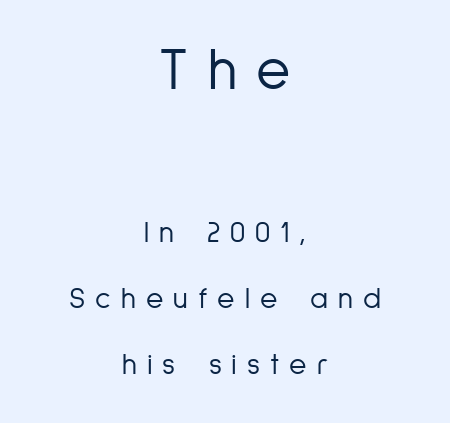
Q: Is the text bold? A: No.
Q: Is the text italic (slanted)? A: No, it is upright.
Q: Is the typeface a serif or a sans-serif typeface? A: Sans-serif.
Q: Is the text underlined? A: No.
Q: How is the paragraph aligned? A: Centered.
Q: Is the spacing between letters normal or unusually wide? A: Unusually wide.
Q: Is the spacing between lines tight, normal or loose? A: Loose.
Q: Which block of text is set in a larger size, the first (top) or the second (bottom)? A: The first (top) one.
Q: Width (condensed, normal, or wide)? A: Condensed.
Q: Stroke contrast? A: Low.
Q: x-height? A: Medium.
Q: Monospaced? A: No.
